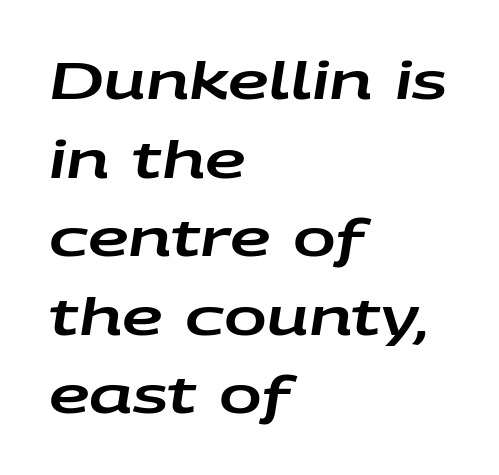
Q: Is the text italic (slanted)? A: Yes, it leans right by about 9 degrees.
Q: Is the text underlined? A: No.
Q: How is the paragraph aligned? A: Left-aligned.
Q: Is the spacing between letters normal or unusually wide? A: Normal.
Q: Is the spacing between lines tight, normal or loose? A: Normal.
Q: Width (condensed, normal, or wide)? A: Wide.
Q: Stroke contrast? A: Low.
Q: x-height? A: Large.
Q: Monospaced? A: No.
